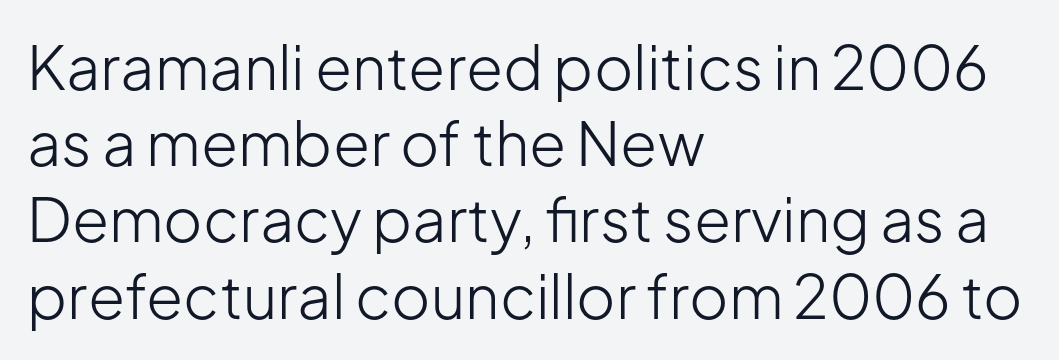
The image shows 60 px light sans-serif type, upright; set left-aligned, normal line spacing (1.27x), normal letter spacing, not underlined; low stroke contrast and a medium x-height.
